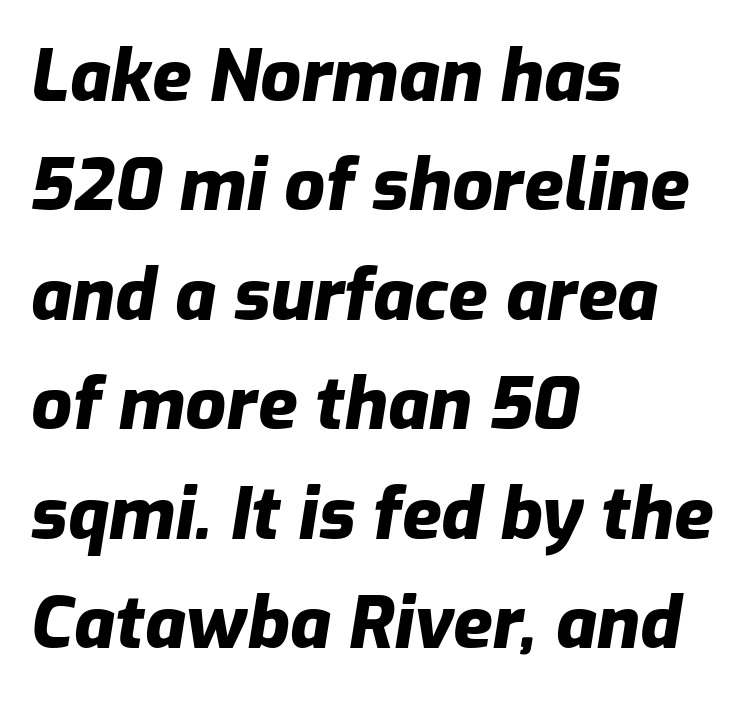
{"italic": "yes", "lean": "right", "slant_degrees": 9, "bold": "yes", "weight": "heavy", "width": "normal", "stroke_contrast": "low", "x_height": "medium", "monospaced": "no", "underline": "no", "align": "left", "line_spacing": "normal", "line_spacing_ratio": 1.52, "letter_spacing": "normal", "letter_spacing_em": 0.0, "glyph_px": 72}
